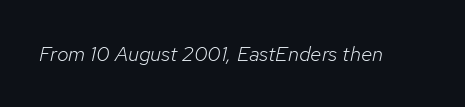
{"italic": "yes", "lean": "right", "slant_degrees": 12, "bold": "no", "underline": "no", "letter_spacing": "normal", "letter_spacing_em": 0.0, "glyph_px": 21}
